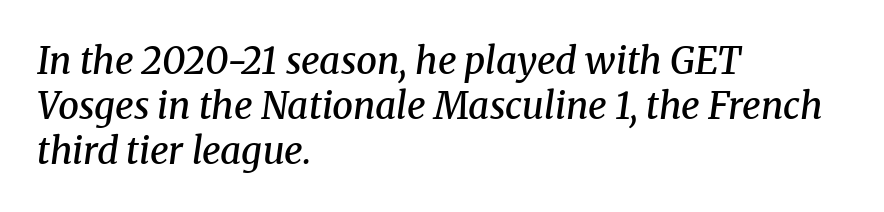
The image shows 37 px semibold serif type, italic (leaning right); set left-aligned, line spacing 1.21x, normal letter spacing, not underlined; medium stroke contrast and a medium x-height.
